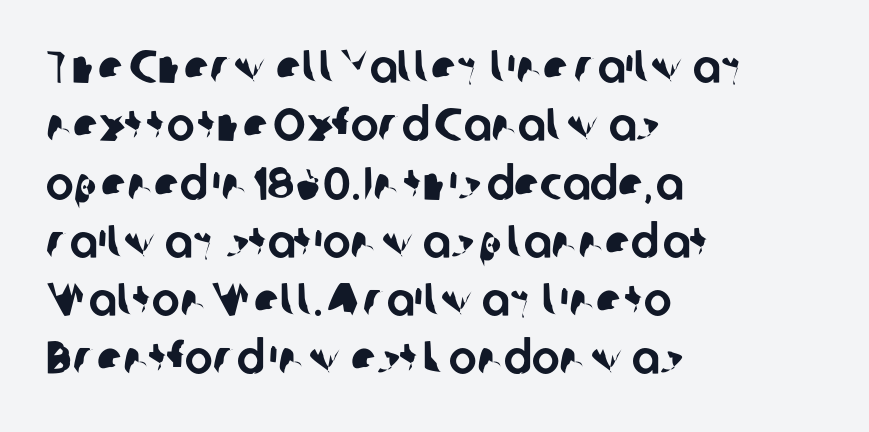
{"serif": "no", "width": "normal", "stroke_contrast": "low", "x_height": "medium", "monospaced": "no", "underline": "no", "align": "left", "line_spacing_ratio": 1.24, "letter_spacing": "normal", "letter_spacing_em": 0.0, "glyph_px": 47}
